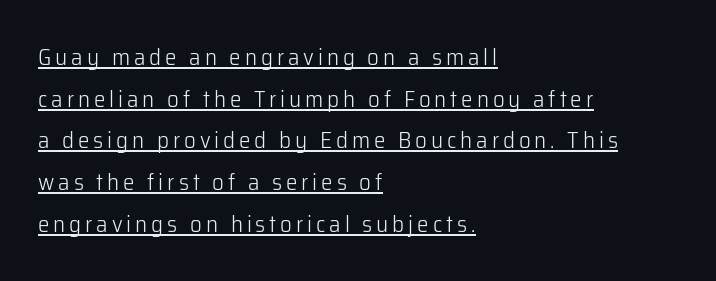
The image shows 23 px text type, upright; set left-aligned, line spacing 1.81x, underlined.
